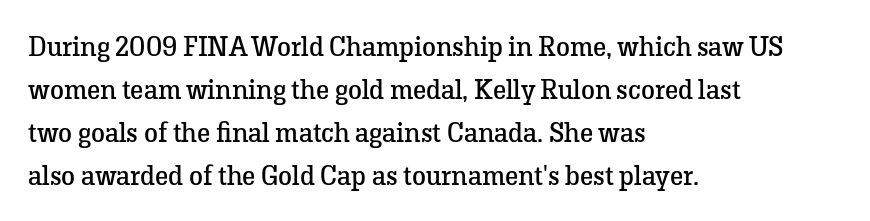
Character widths vary here, with narrow letters taking less room than wide ones. The letterforms sit at book weight or below. This sample uses an upright cut, with every glyph sitting square on the baseline. Between one letter and the next there's only the usual sliver of space.
